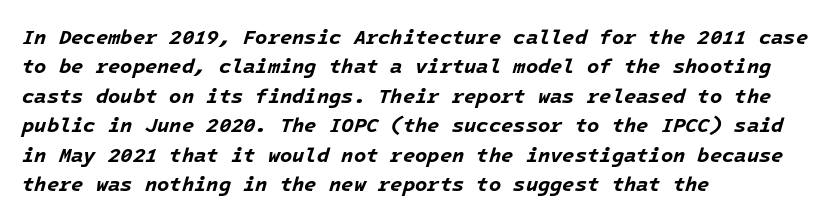
Q: Is the text bold? A: Yes.
Q: Is the text italic (slanted)? A: Yes, it leans right by about 16 degrees.
Q: Is the text underlined? A: No.
Q: How is the paragraph aligned? A: Left-aligned.
Q: Is the spacing between letters normal or unusually wide? A: Normal.
Q: Is the spacing between lines tight, normal or loose? A: Normal.
